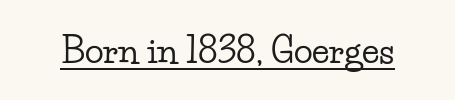
{"serif": "yes", "italic": "no", "width": "wide", "stroke_contrast": "low", "x_height": "small", "monospaced": "no", "underline": "yes", "letter_spacing": "normal", "letter_spacing_em": 0.0, "glyph_px": 35}
